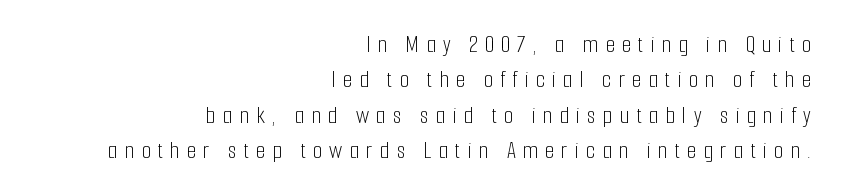
Q: Is the text bold? A: No.
Q: Is the text italic (slanted)? A: No, it is upright.
Q: Is the text underlined? A: No.
Q: How is the paragraph aligned? A: Right-aligned.
Q: Is the spacing between letters normal or unusually wide? A: Unusually wide.
Q: Is the spacing between lines tight, normal or loose? A: Normal.
